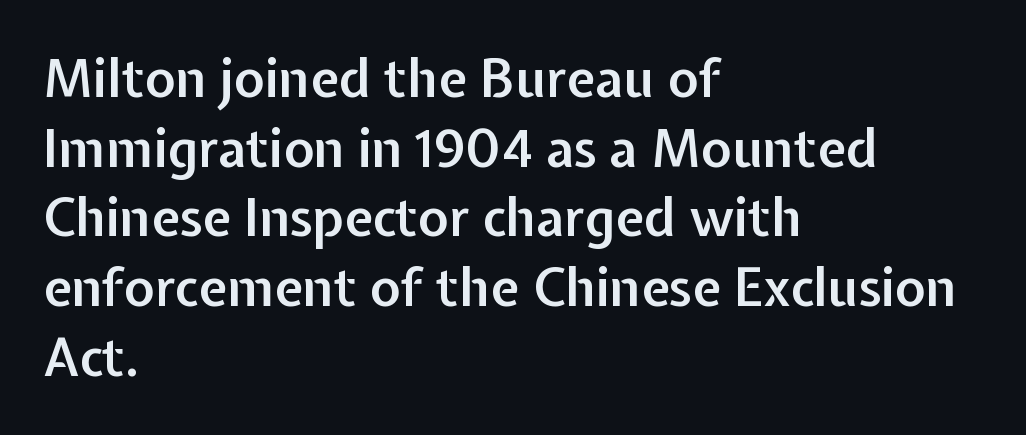
The zone under the glyphs is completely vacant. This is moderately heavy type, rendered in semibold. These lines are rendered in a variable-pitch font. The typesetter chose a ragged-right arrangement here. Typographically, this falls in the sans-serif category.
